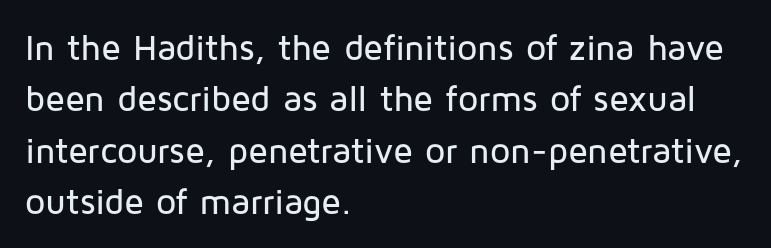
The rag falls on the right side of this text block. Posture: vertical. Beneath every word, the page is bare. You could not count columns in this text — the font is proportionally spaced. Honestly, the letter spacing is just normal — you wouldn't notice it. Type style note: lacks serifs.
